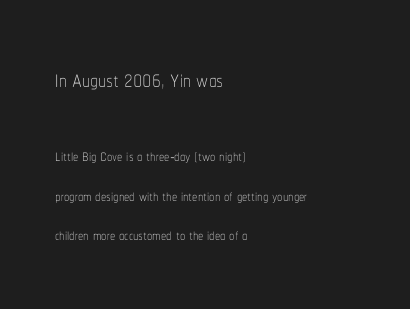
{"italic": "no", "bold": "no", "weight": "thin", "width": "condensed", "stroke_contrast": "low", "x_height": "medium", "monospaced": "no", "underline": "no", "align": "left", "line_spacing": "loose", "line_spacing_ratio": 1.9, "letter_spacing": "normal", "letter_spacing_em": 0.0, "larger_block": "first", "size_ratio": 1.48, "glyph_px": 31}
